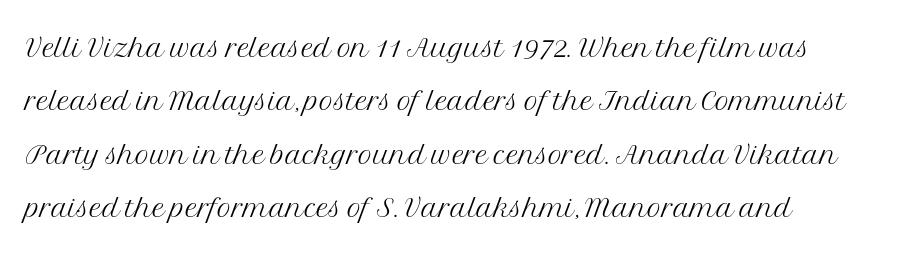
The image shows 39 px light serif type; set left-aligned, normal line spacing (1.37x), normal letter spacing, not underlined; medium stroke contrast and a medium x-height.
